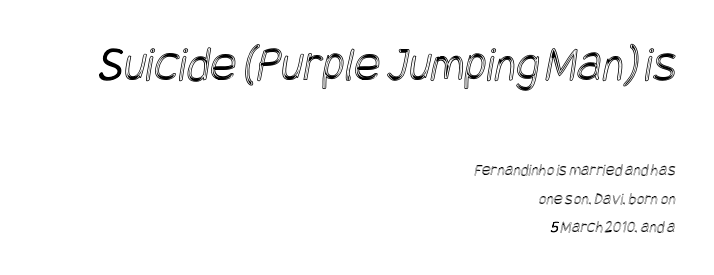
{"width": "condensed", "x_height": "large", "underline": "no", "align": "right", "line_spacing": "normal", "line_spacing_ratio": 1.65, "letter_spacing": "normal", "letter_spacing_em": 0.0, "larger_block": "first", "size_ratio": 2.94, "glyph_px": 50}
